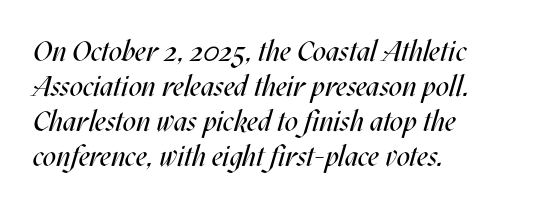
Q: Is the text bold? A: No.
Q: Is the text italic (slanted)? A: Yes, it leans right by about 17 degrees.
Q: Is the text underlined? A: No.
Q: How is the paragraph aligned? A: Left-aligned.
Q: Is the spacing between letters normal or unusually wide? A: Normal.
Q: Width (condensed, normal, or wide)? A: Condensed.
Q: Stroke contrast? A: Medium.
Q: x-height? A: Large.
Q: Monospaced? A: No.
